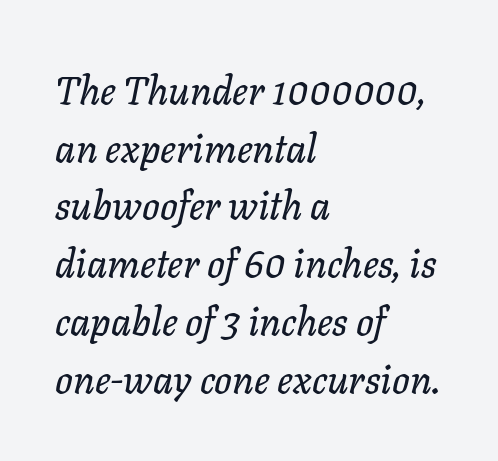
The rendering uses natural spacing where letterforms have individual widths. Every character sits at an angle, as italics do. Does extra space separate the letters? No, they use regular spacing. Letters rest on an invisible, unmarked baseline.
